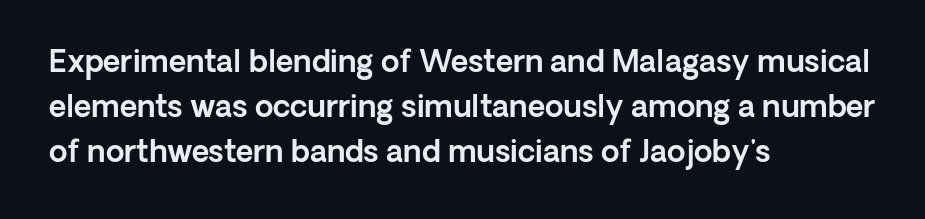
The image shows 30 px sans-serif type, upright; set left-aligned, normal line spacing (1.5x), normal letter spacing, not underlined; a medium x-height.
